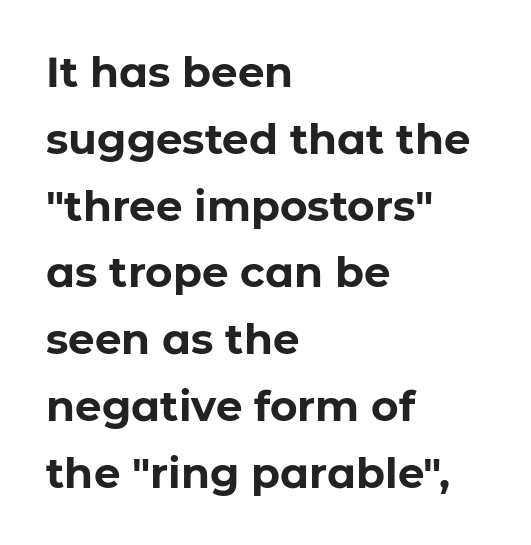
The image shows 42 px bold sans-serif type, upright; set left-aligned, normal line spacing (1.59x), normal letter spacing, not underlined; low stroke contrast and a medium x-height.
